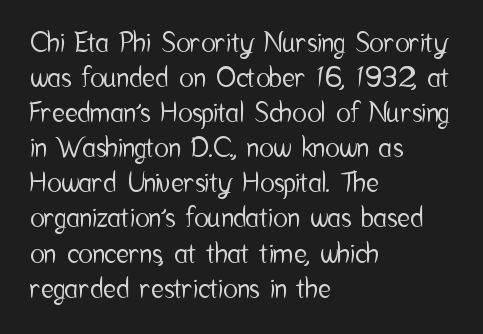
The image shows 27 px text type, upright; set left-aligned, normal line spacing (1.3x), normal letter spacing, not underlined.
